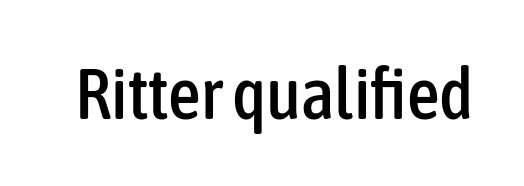
In terms of posture, this sample is upright. The text was rendered using a sans face with plain stroke endings. In terms of letterspacing, this is plain default setting. These lines are rendered in a variable-pitch font. Decoration check: the copy has no underline.
